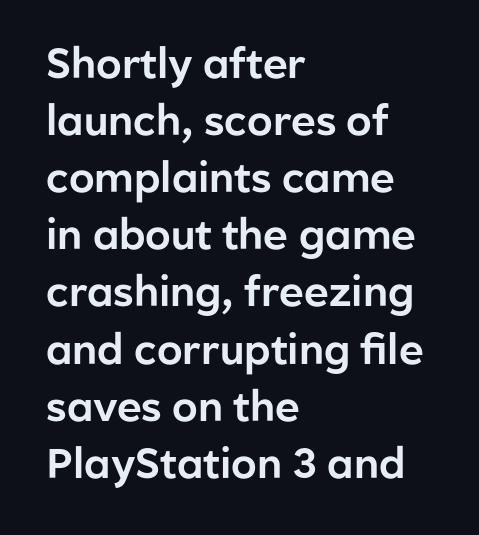
Compared with typical paragraphs, the rows here are spaced about the same. The letters carry no serifs — their stems end cleanly without finishing strokes. Spacing verdict: proportional, widths tailored to each character. The letters stand straight up with perfectly vertical stems. Letter spacing: default. The area under the type is left untouched.
